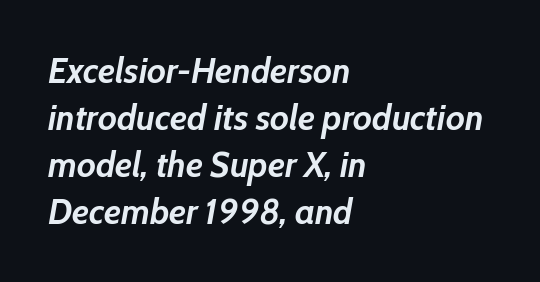
The image shows 36 px semibold type, italic (leaning right); set left-aligned, normal line spacing (1.31x), normal letter spacing, not underlined; low stroke contrast and a medium x-height.
